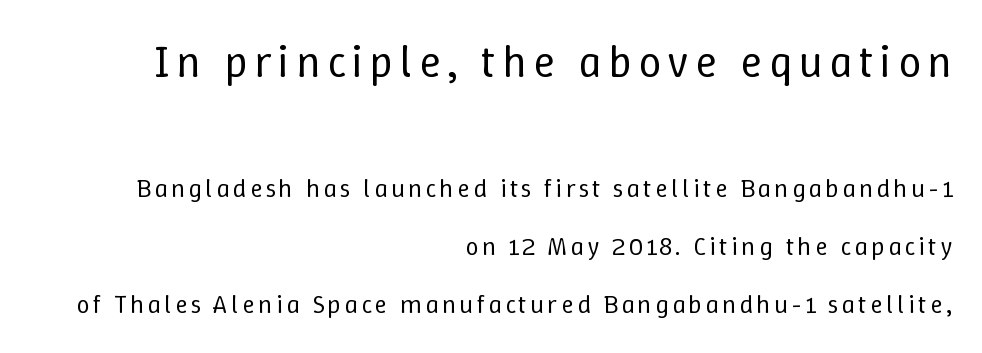
{"italic": "no", "bold": "no", "weight": "regular", "width": "normal", "stroke_contrast": "low", "x_height": "medium", "monospaced": "no", "underline": "no", "align": "right", "line_spacing": "loose", "line_spacing_ratio": 2.24, "larger_block": "first", "size_ratio": 1.77, "glyph_px": 46}
